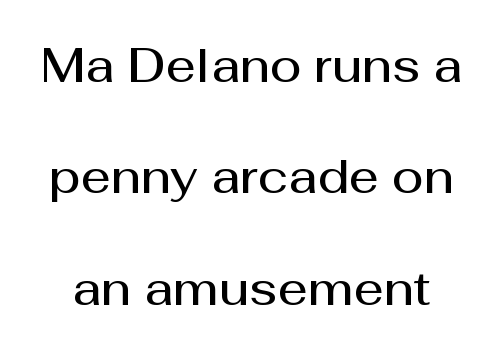
{"serif": "no", "italic": "no", "bold": "semi", "weight": "semibold", "width": "normal", "stroke_contrast": "medium", "x_height": "medium", "monospaced": "no", "underline": "no", "line_spacing": "loose", "line_spacing_ratio": 2.37, "letter_spacing": "normal", "letter_spacing_em": 0.0, "glyph_px": 47}
